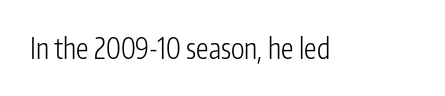
The image shows 28 px light, condensed sans-serif type, upright; set normal letter spacing, not underlined; low stroke contrast and a medium x-height.
